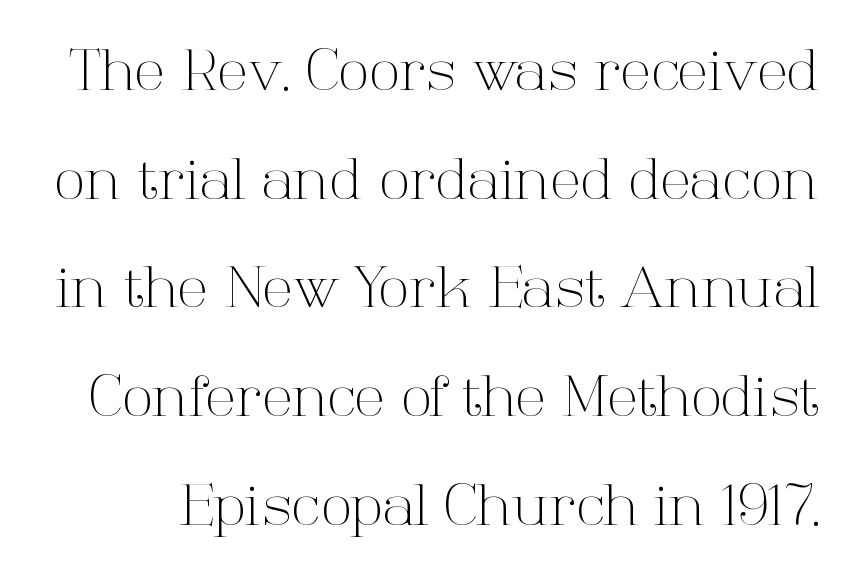
Q: Is the text bold? A: No.
Q: Is the text italic (slanted)? A: No, it is upright.
Q: Is the typeface a serif or a sans-serif typeface? A: Serif.
Q: Is the text underlined? A: No.
Q: Is the spacing between letters normal or unusually wide? A: Normal.
Q: Is the spacing between lines tight, normal or loose? A: Loose.
Q: Width (condensed, normal, or wide)? A: Normal.
Q: Stroke contrast? A: High.
Q: x-height? A: Medium.
Q: Monospaced? A: No.
